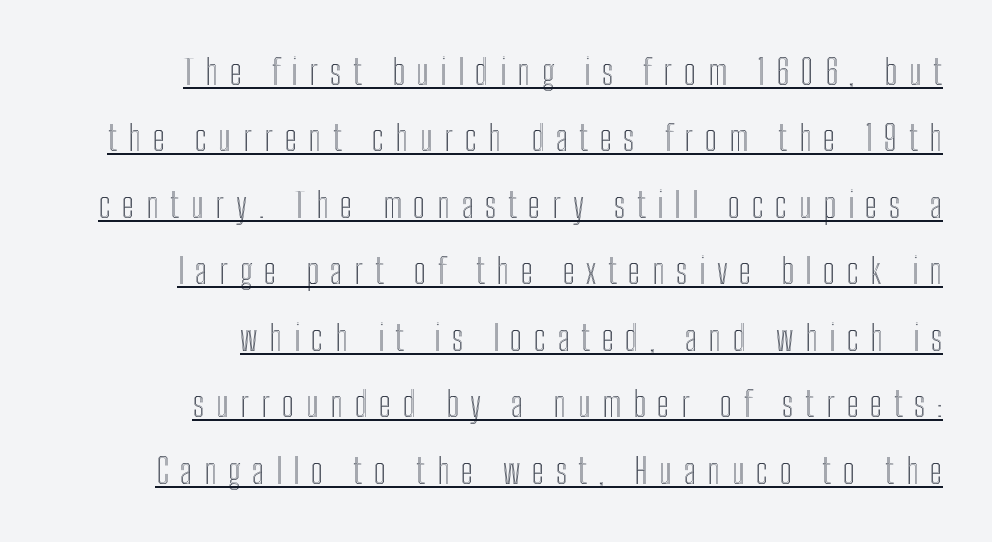
Q: Is the text italic (slanted)? A: No, it is upright.
Q: Is the text underlined? A: Yes.
Q: How is the paragraph aligned? A: Right-aligned.
Q: Is the spacing between letters normal or unusually wide? A: Unusually wide.
Q: Is the spacing between lines tight, normal or loose? A: Loose.
Q: Width (condensed, normal, or wide)? A: Condensed.
Q: x-height? A: Medium.
Q: Monospaced? A: No.
